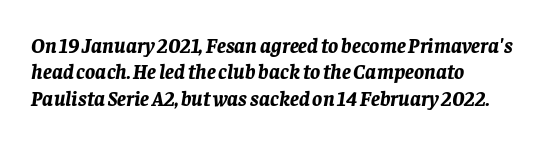
Q: Is the text bold? A: Yes.
Q: Is the text italic (slanted)? A: Yes, it leans right by about 8 degrees.
Q: Is the text underlined? A: No.
Q: How is the paragraph aligned? A: Left-aligned.
Q: Is the spacing between letters normal or unusually wide? A: Normal.
Q: Is the spacing between lines tight, normal or loose? A: Normal.
